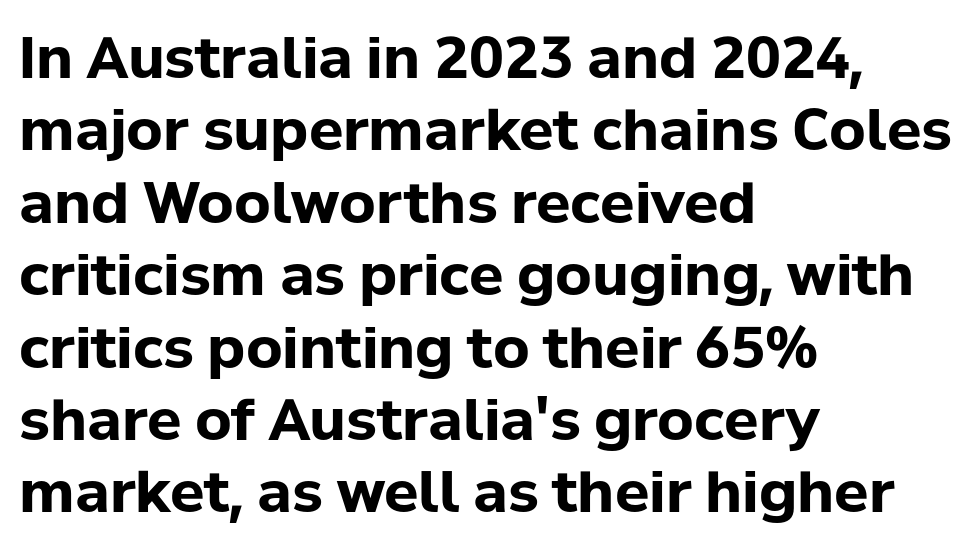
Q: Is the text bold? A: Yes.
Q: Is the text italic (slanted)? A: No, it is upright.
Q: Is the typeface a serif or a sans-serif typeface? A: Sans-serif.
Q: Is the text underlined? A: No.
Q: How is the paragraph aligned? A: Left-aligned.
Q: Is the spacing between letters normal or unusually wide? A: Normal.
Q: Is the spacing between lines tight, normal or loose? A: Normal.
Q: Width (condensed, normal, or wide)? A: Normal.
Q: Stroke contrast? A: Low.
Q: x-height? A: Medium.
Q: Monospaced? A: No.
